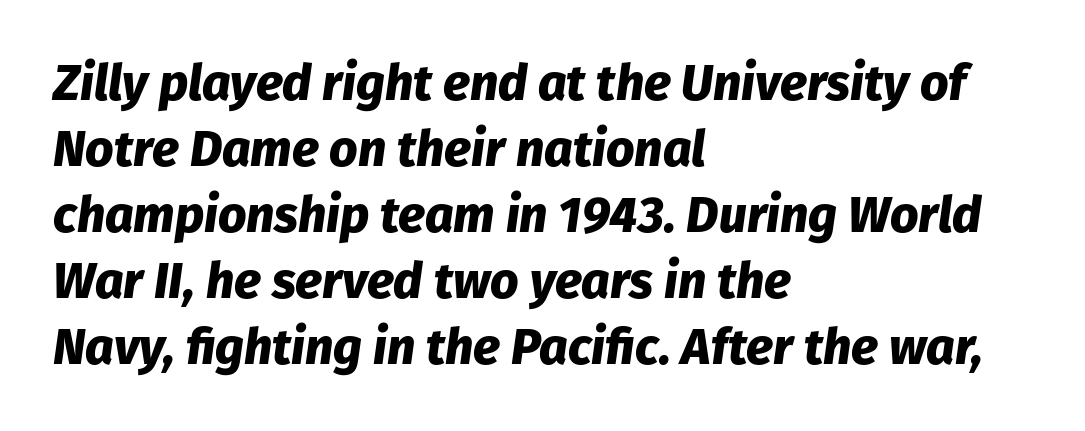
The image shows 50 px heavy type, italic (leaning right); set left-aligned, normal line spacing (1.32x), normal letter spacing, not underlined; low stroke contrast and a medium x-height.
